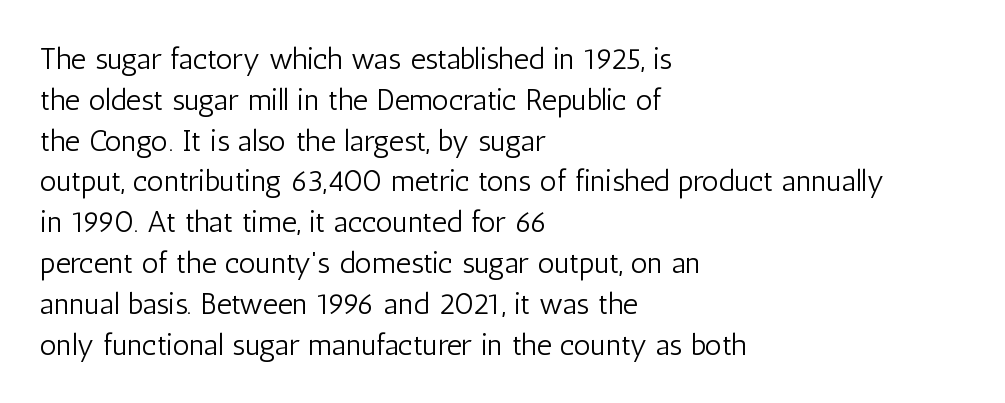
{"serif": "no", "italic": "no", "bold": "no", "weight": "light", "width": "condensed", "stroke_contrast": "low", "x_height": "medium", "monospaced": "no", "underline": "no", "align": "left", "line_spacing": "normal", "line_spacing_ratio": 1.36, "letter_spacing": "normal", "letter_spacing_em": 0.0, "glyph_px": 30}
